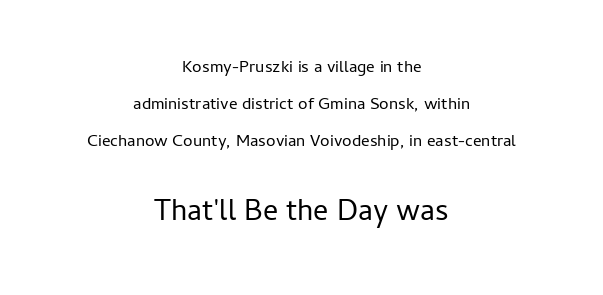
{"serif": "no", "italic": "no", "bold": "no", "weight": "regular", "width": "normal", "stroke_contrast": "low", "x_height": "medium", "monospaced": "no", "underline": "no", "align": "center", "line_spacing": "loose", "line_spacing_ratio": 2.18, "letter_spacing": "normal", "letter_spacing_em": 0.0, "larger_block": "second", "size_ratio": 1.76, "glyph_px": 30}
